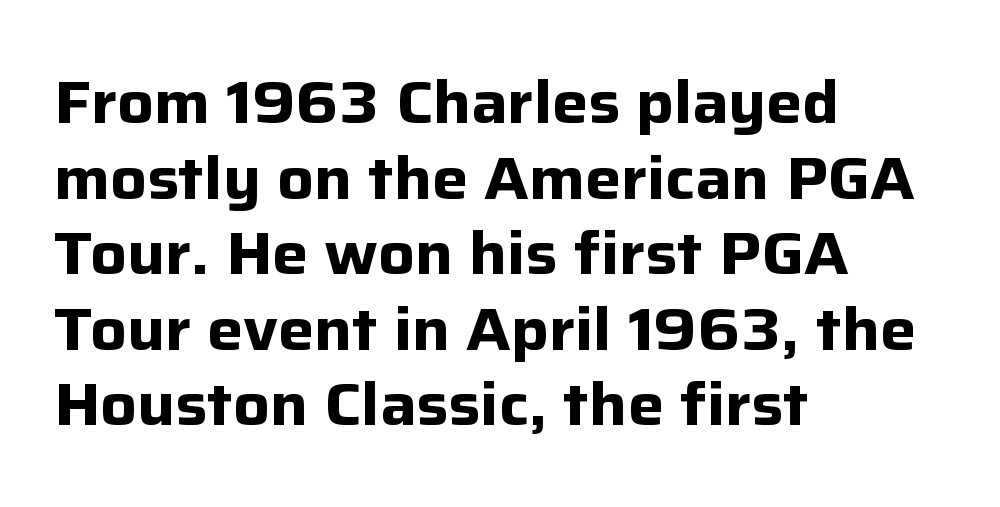
The image shows 60 px bold sans-serif type, upright; set left-aligned, normal line spacing (1.26x), normal letter spacing, not underlined; low stroke contrast and a medium x-height.
